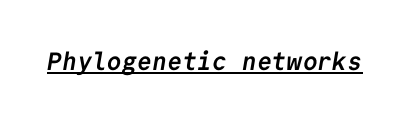
Q: Is the text bold? A: Yes.
Q: Is the text underlined? A: Yes.
Q: Is the spacing between letters normal or unusually wide? A: Normal.
